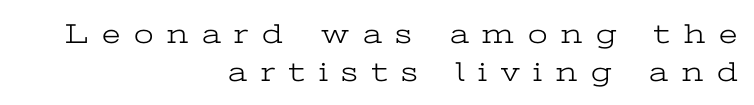
Bare-footed words on every line. The letters look calm and open, with moderate or lighter stems. The letters stand upright; this is a roman face. Is there much room between lines? A standard amount, neither cramped nor airy.
